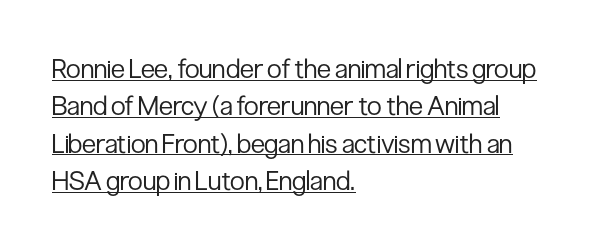
Emphasis is given by a line drawn under the lettering. If you drew a line through each stem, it would be perfectly vertical. Is this a heavy cut? Hardly; it is regular or lighter. The paragraph has a hard left edge and a soft right edge. Summary of vertical rhythm: regular, with standard interline spacing. Inter-character spacing is left at the font's built-in metrics.
